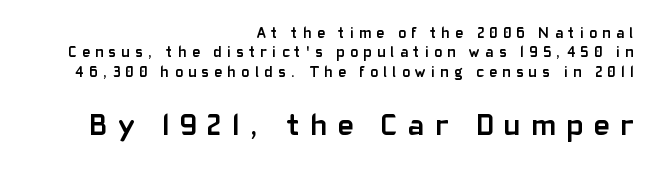
The image shows 30 px semibold sans-serif type, upright; set right-aligned, normal line spacing (1.29x), unusually wide letter spacing (+0.36 em), not underlined; the second (bottom) block is 2.0x larger; low stroke contrast and a medium x-height.
